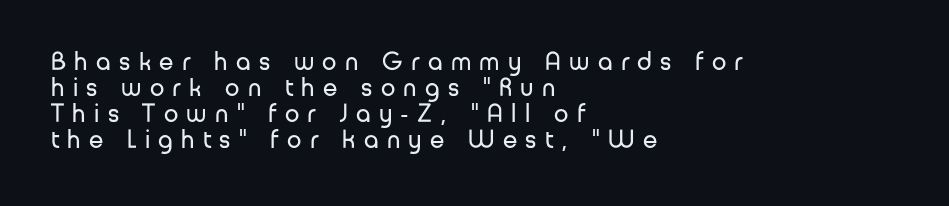
{"italic": "no", "bold": "no", "underline": "no", "align": "left", "line_spacing": "tight", "line_spacing_ratio": 1.0, "letter_spacing": "wide", "letter_spacing_em": 0.32, "glyph_px": 26}
